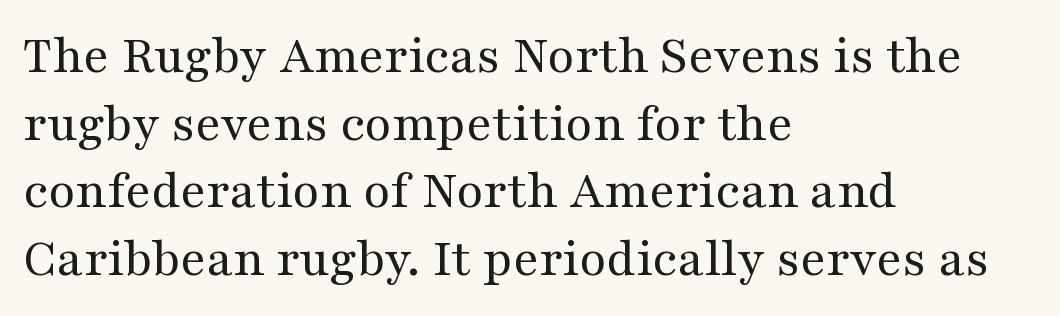
{"serif": "yes", "italic": "no", "bold": "no", "weight": "regular", "width": "wide", "stroke_contrast": "medium", "x_height": "medium", "monospaced": "no", "underline": "no", "align": "left", "line_spacing_ratio": 1.23, "letter_spacing": "normal", "letter_spacing_em": 0.0, "glyph_px": 55}
